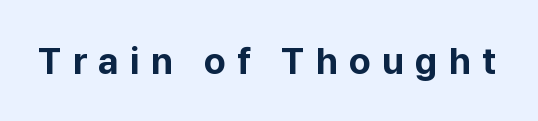
The image shows 37 px bold sans-serif type, upright; set unusually wide letter spacing (+0.3 em), not underlined; low stroke contrast and a medium x-height.
